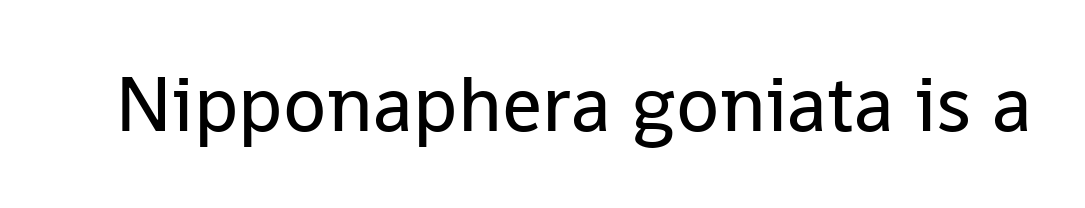
{"serif": "no", "italic": "no", "bold": "no", "weight": "regular", "width": "normal", "stroke_contrast": "low", "x_height": "medium", "monospaced": "no", "underline": "no", "letter_spacing": "normal", "letter_spacing_em": 0.0, "glyph_px": 79}
